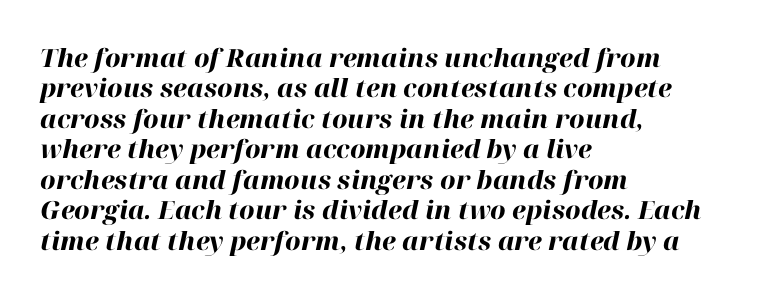
Underlining? Definitely not there. Inter-character spacing is left at the font's built-in metrics. The passage shown is emphatically bold. Posture: slanted. This rendering uses left alignment, leaving the right contour irregular.
